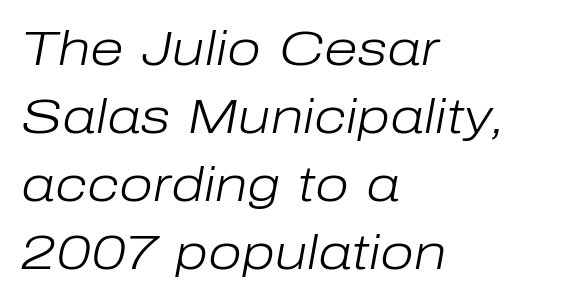
You could not count columns in this text — the font is proportionally spaced. Is the letter spacing exaggerated? No — it looks like the ordinary default. The space beneath each line is pristine and unruled. The rendering anchors every line to the left-hand side.
